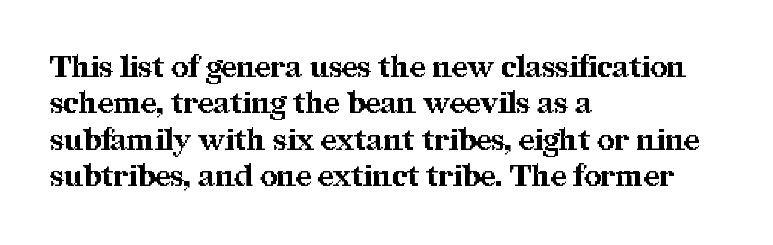
{"serif": "yes", "italic": "no", "bold": "yes", "weight": "bold", "width": "normal", "stroke_contrast": "medium", "x_height": "medium", "monospaced": "no", "underline": "no", "align": "left", "line_spacing_ratio": 1.21, "letter_spacing": "normal", "letter_spacing_em": 0.0, "glyph_px": 30}
